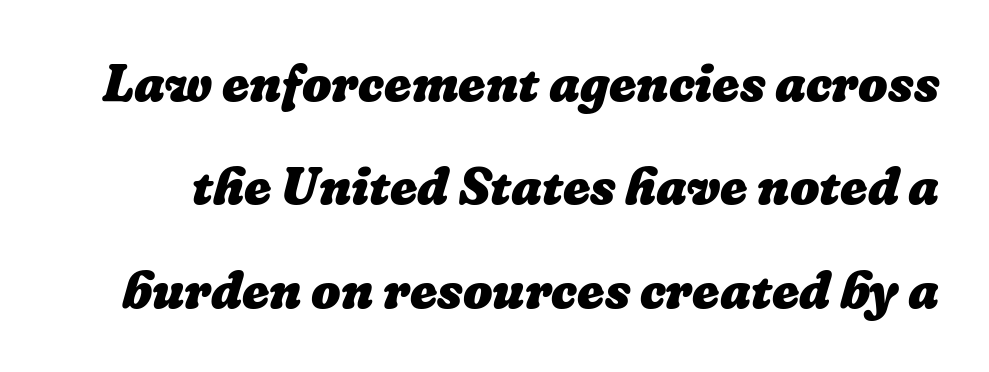
{"bold": "yes", "weight": "heavy", "width": "normal", "stroke_contrast": "low", "x_height": "medium", "monospaced": "no", "underline": "no", "line_spacing": "loose", "line_spacing_ratio": 1.99, "letter_spacing": "normal", "letter_spacing_em": 0.0, "glyph_px": 52}
